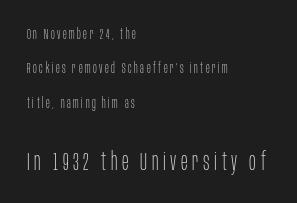
{"italic": "no", "bold": "no", "underline": "no", "align": "left", "line_spacing": "loose", "line_spacing_ratio": 2.45, "larger_block": "second", "size_ratio": 1.79, "glyph_px": 25}
